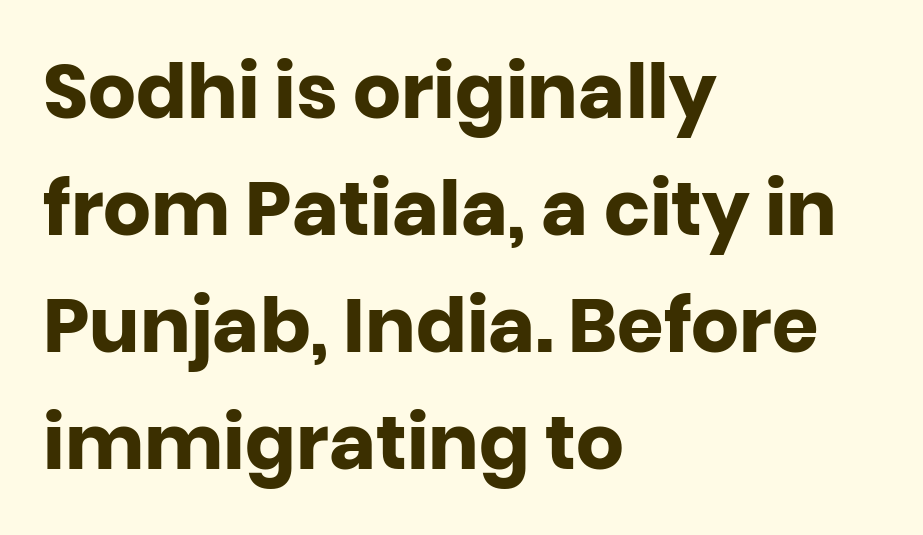
The image shows 75 px heavy sans-serif type, upright; set left-aligned, normal line spacing (1.56x), normal letter spacing, not underlined; low stroke contrast and a large x-height.
